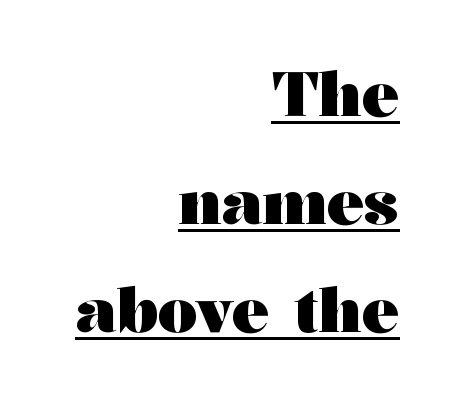
The image shows 62 px heavy, wide serif type, upright; set right-aligned, line spacing 1.74x, normal letter spacing, underlined; medium stroke contrast and a medium x-height.
